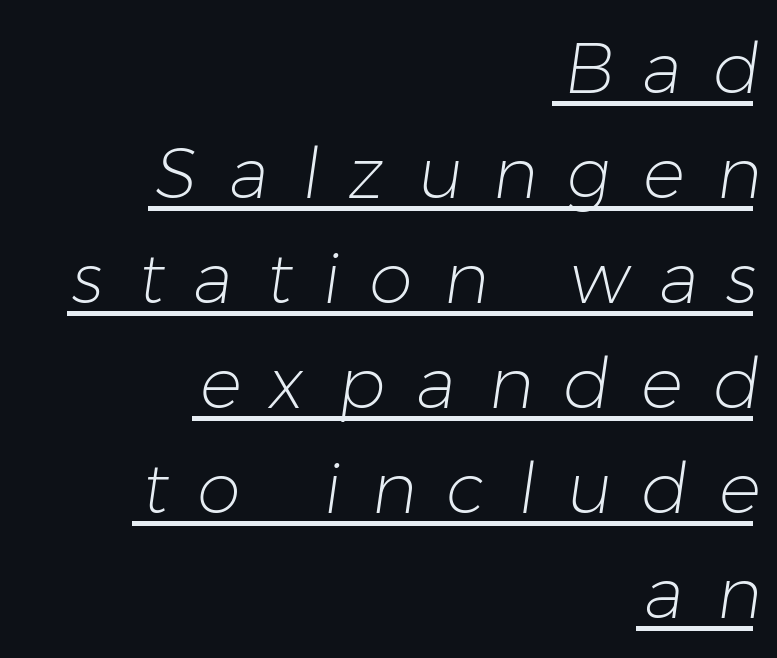
Q: Is the text bold? A: No.
Q: Is the typeface a serif or a sans-serif typeface? A: Sans-serif.
Q: Is the text underlined? A: Yes.
Q: How is the paragraph aligned? A: Right-aligned.
Q: Is the spacing between letters normal or unusually wide? A: Unusually wide.
Q: Is the spacing between lines tight, normal or loose? A: Normal.
Q: Width (condensed, normal, or wide)? A: Normal.
Q: Stroke contrast? A: Low.
Q: x-height? A: Medium.
Q: Monospaced? A: No.
